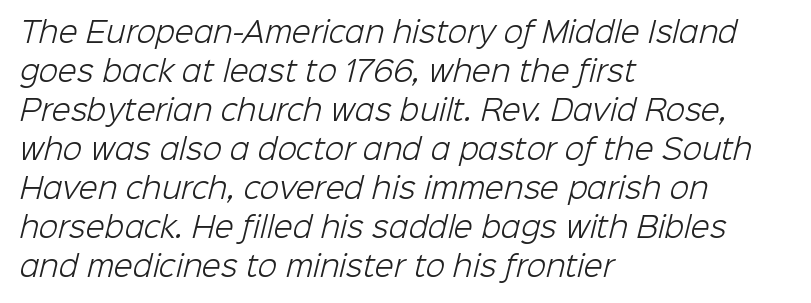
The image shows 28 px light sans-serif type; set left-aligned, normal line spacing (1.39x), normal letter spacing, not underlined; low stroke contrast and a medium x-height.
